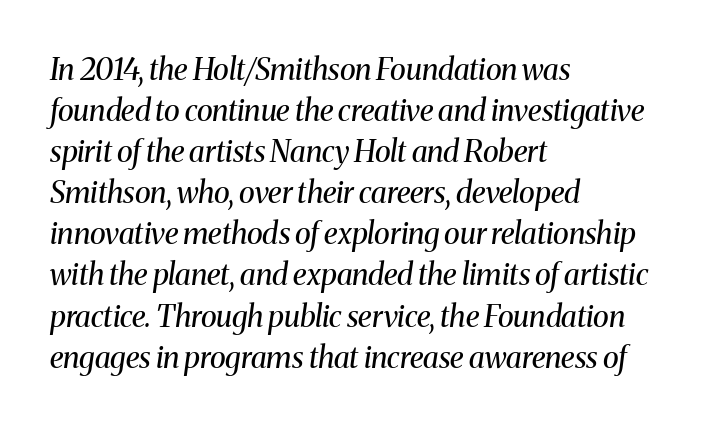
The image shows 30 px regular-weight serif type, italic (leaning right); set left-aligned, normal line spacing (1.37x), normal letter spacing, not underlined; medium stroke contrast and a medium x-height.
